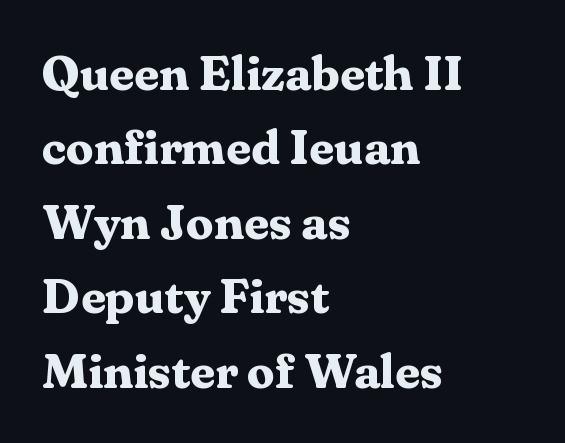
{"serif": "yes", "italic": "no", "bold": "yes", "weight": "bold", "width": "normal", "stroke_contrast": "medium", "x_height": "medium", "monospaced": "no", "underline": "no", "align": "left", "line_spacing": "normal", "line_spacing_ratio": 1.52, "letter_spacing": "normal", "letter_spacing_em": 0.0, "glyph_px": 49}
